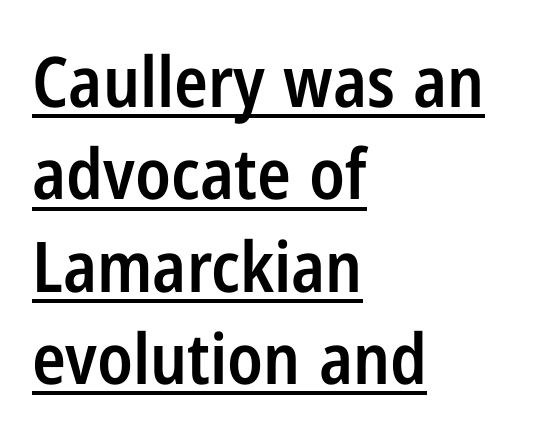
The image shows 70 px semibold, condensed sans-serif type, upright; set left-aligned, normal line spacing (1.32x), normal letter spacing, underlined; low stroke contrast and a medium x-height.
